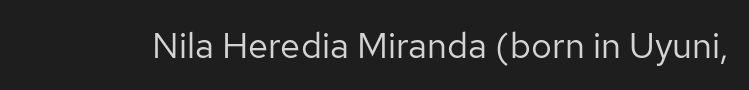
{"serif": "no", "italic": "no", "bold": "no", "weight": "regular", "width": "normal", "stroke_contrast": "low", "x_height": "medium", "monospaced": "no", "underline": "no", "letter_spacing": "normal", "letter_spacing_em": 0.0, "glyph_px": 36}
